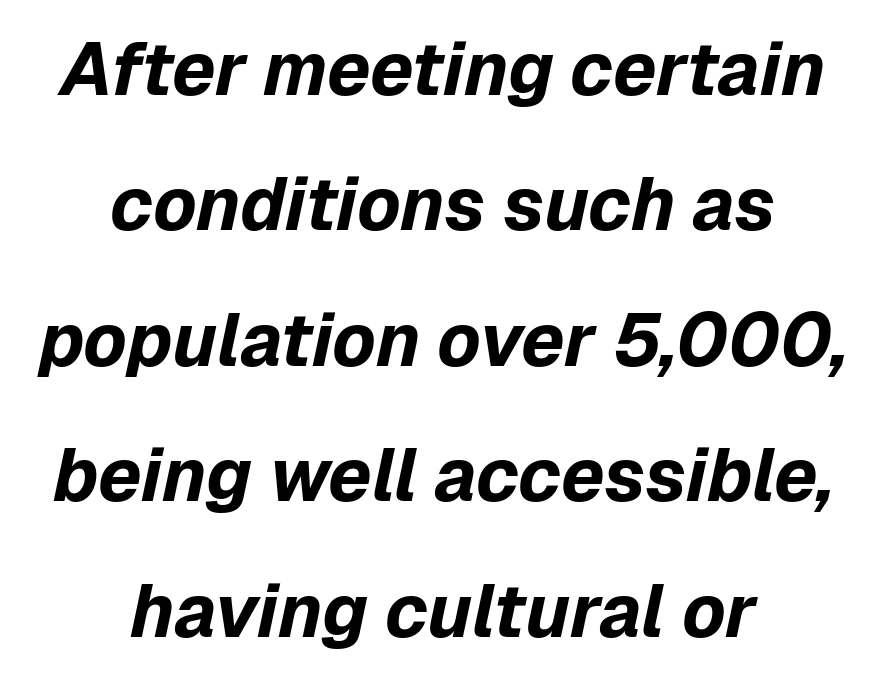
{"italic": "yes", "lean": "right", "slant_degrees": 12, "bold": "yes", "weight": "bold", "width": "normal", "stroke_contrast": "low", "x_height": "medium", "monospaced": "no", "underline": "no", "align": "center", "line_spacing_ratio": 1.83, "letter_spacing": "normal", "letter_spacing_em": 0.0, "glyph_px": 74}
